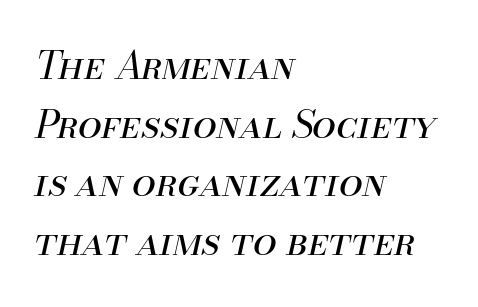
Normally led — the rows are evenly, conventionally spaced. The rendering uses natural spacing where letterforms have individual widths. Teacher's note: observe the even left margin — that is flush-left alignment. Compared with typical body copy, the letter spacing here is the same. You can tell it's italic because the verticals aren't actually vertical. The passage shown is not underscored anywhere.
